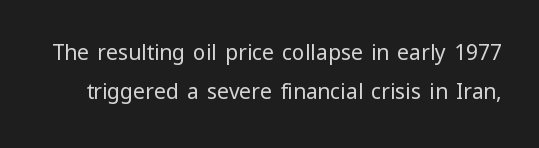
Type without underlining. Rendered with straight, roman letterforms. Nobody touched the tracking dial on this one. Is this a heavy cut? Hardly; it is regular or lighter.
